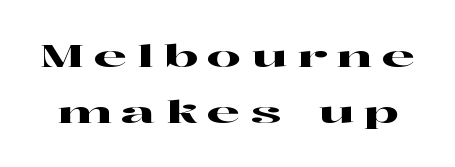
The face used here is proportionally spaced, like ordinary book or web type. Little horizontal feet cap the strokes, marking this as serif type. Quick note: not italic, upright. Observe the wide spacing: letters keep a clear distance from each other. Underlining? Definitely not there.
